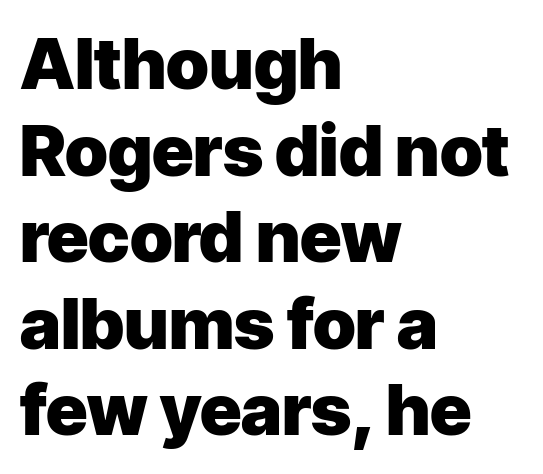
The image shows 71 px heavy sans-serif type, upright; set left-aligned, line spacing 1.22x, normal letter spacing, not underlined; low stroke contrast and a medium x-height.
